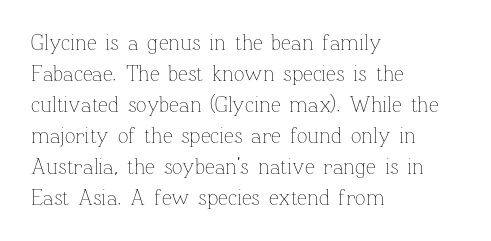
The words here are not underlined. Default kerning and tracking; the words read as compact shapes. The paragraph shown leans on its left margin. Posture: straight, roman, zero tilt. Vertical stems look standard width or narrower in stroke. Vertical spacing — default.
